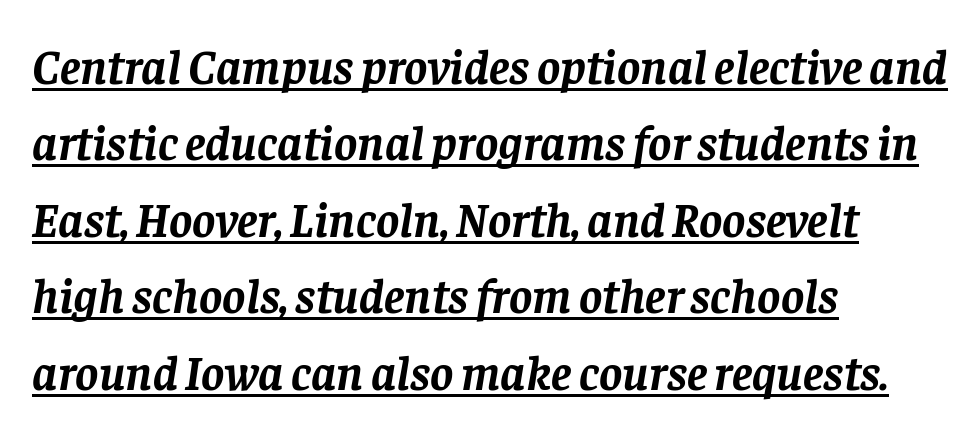
Does the lettering tilt? It does — this is italic. What decoration does the sample have? An underline. The paragraph shown leans on its left margin. Looks like regular typesetting: each glyph gets only the width it needs.
